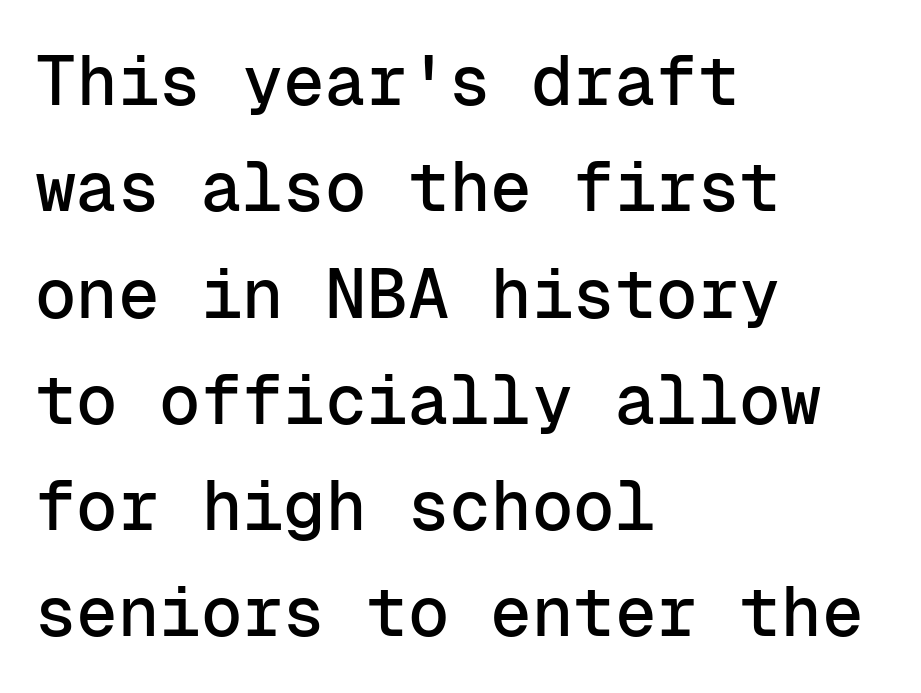
{"serif": "no", "italic": "no", "width": "normal", "stroke_contrast": "low", "x_height": "medium", "monospaced": "yes", "underline": "no", "align": "left", "line_spacing": "normal", "line_spacing_ratio": 1.54, "letter_spacing": "normal", "letter_spacing_em": 0.0, "glyph_px": 69}
